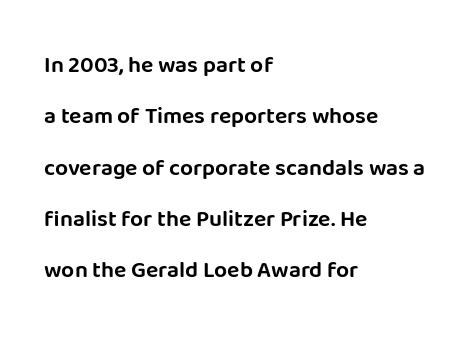
Q: Is the text italic (slanted)? A: No, it is upright.
Q: Is the text underlined? A: No.
Q: How is the paragraph aligned? A: Left-aligned.
Q: Is the spacing between letters normal or unusually wide? A: Normal.
Q: Is the spacing between lines tight, normal or loose? A: Loose.
